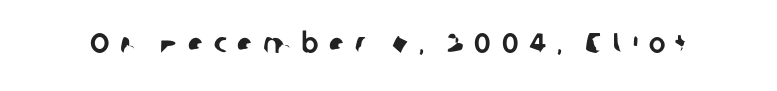
{"serif": "no", "width": "normal", "stroke_contrast": "low", "x_height": "medium", "monospaced": "no", "underline": "no", "letter_spacing": "wide", "letter_spacing_em": 0.37, "glyph_px": 28}
